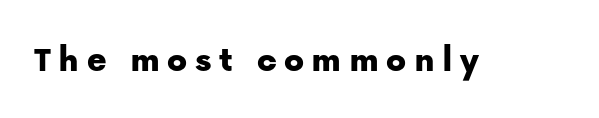
{"serif": "no", "italic": "no", "width": "normal", "stroke_contrast": "low", "x_height": "medium", "monospaced": "no", "underline": "no", "letter_spacing": "wide", "letter_spacing_em": 0.2, "glyph_px": 37}
